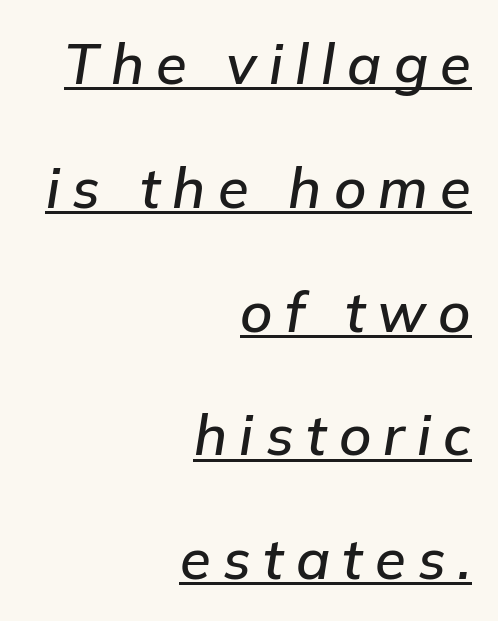
The image shows 56 px text type, italic (leaning right); set right-aligned, loose line spacing (2.21x), unusually wide letter spacing (+0.22 em), underlined; low stroke contrast and a medium x-height.
